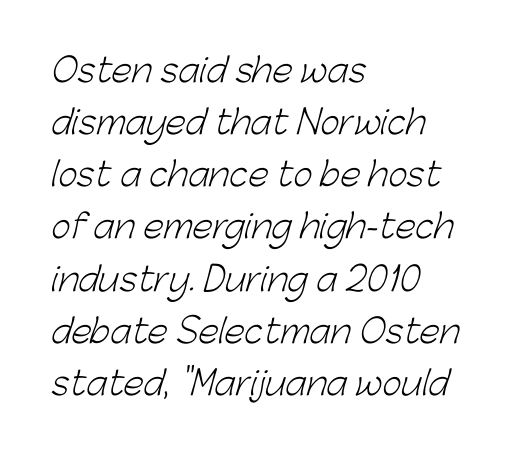
The image shows 33 px light sans-serif type; set left-aligned, normal line spacing (1.58x), normal letter spacing, not underlined; low stroke contrast and a medium x-height.
